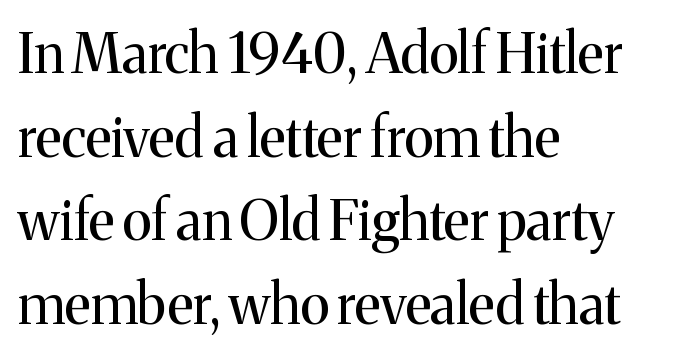
The image shows 55 px regular-weight serif type, upright; set left-aligned, normal line spacing (1.52x), normal letter spacing, not underlined; medium stroke contrast and a medium x-height.
